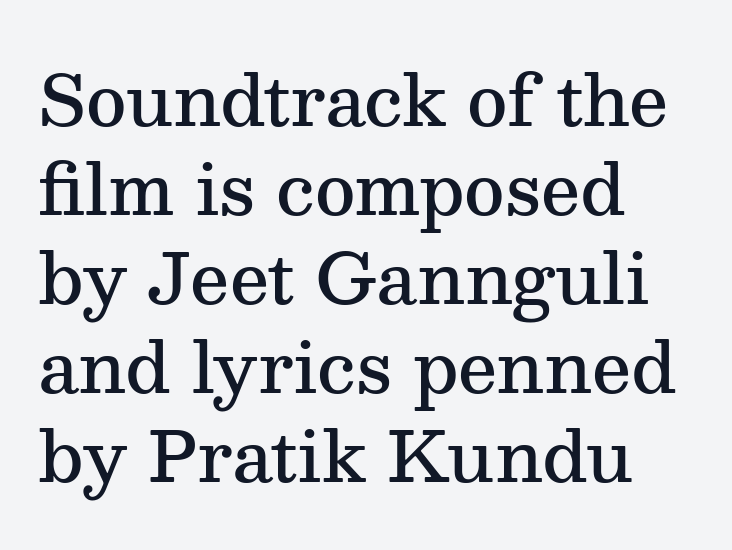
{"serif": "yes", "italic": "no", "bold": "semi", "weight": "semibold", "width": "normal", "stroke_contrast": "medium", "x_height": "medium", "monospaced": "no", "underline": "no", "align": "left", "line_spacing": "normal", "line_spacing_ratio": 1.27, "letter_spacing": "normal", "letter_spacing_em": 0.0, "glyph_px": 70}
